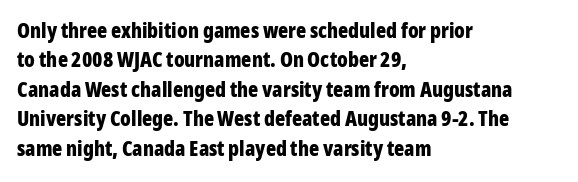
Posture: upright roman. Underlining? Definitely not there. Each line starts at the same left margin while the right side varies. Stroke thickness is high; the sample reads as a true bold. The block of text has a typical density, with ordinary space between rows.
